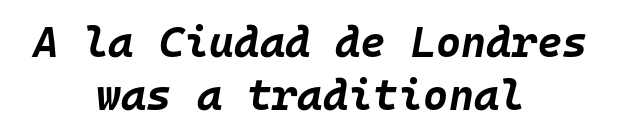
The image shows 43 px bold type, italic (leaning right), monospaced; set centered, line spacing 1.24x, normal letter spacing, not underlined; low stroke contrast and a large x-height.
